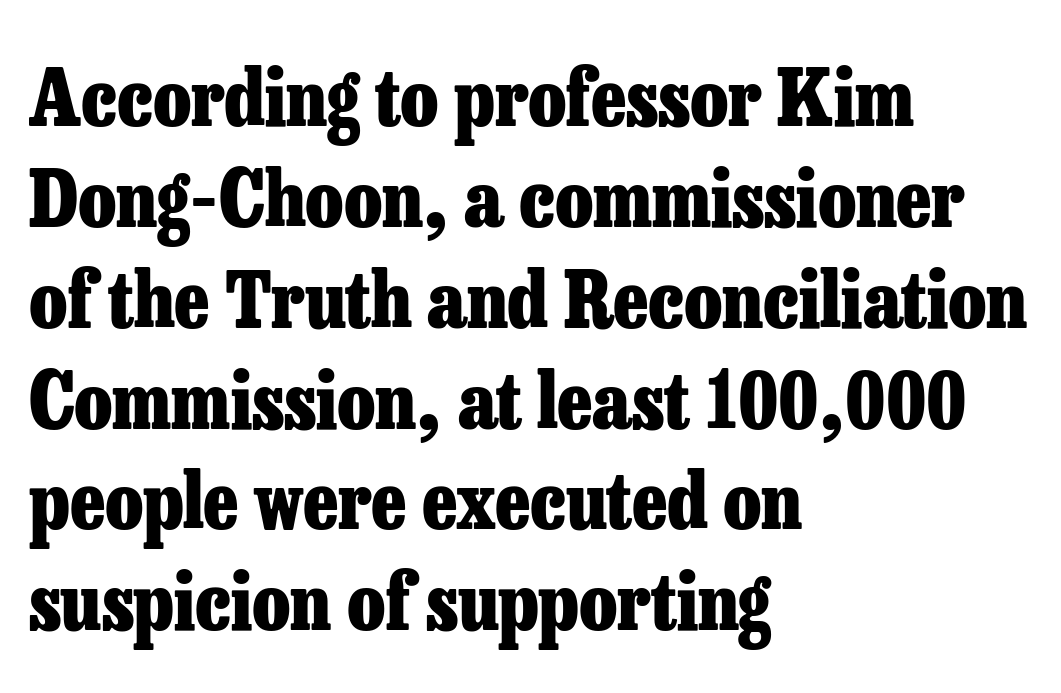
{"serif": "yes", "italic": "no", "bold": "yes", "weight": "heavy", "width": "normal", "stroke_contrast": "low", "x_height": "medium", "monospaced": "no", "underline": "no", "align": "left", "line_spacing": "normal", "line_spacing_ratio": 1.31, "letter_spacing": "normal", "letter_spacing_em": 0.0, "glyph_px": 77}
